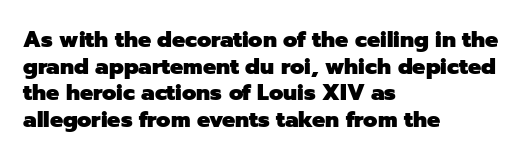
The image shows 22 px bold type, upright; set left-aligned, line spacing 1.21x, normal letter spacing, not underlined.
